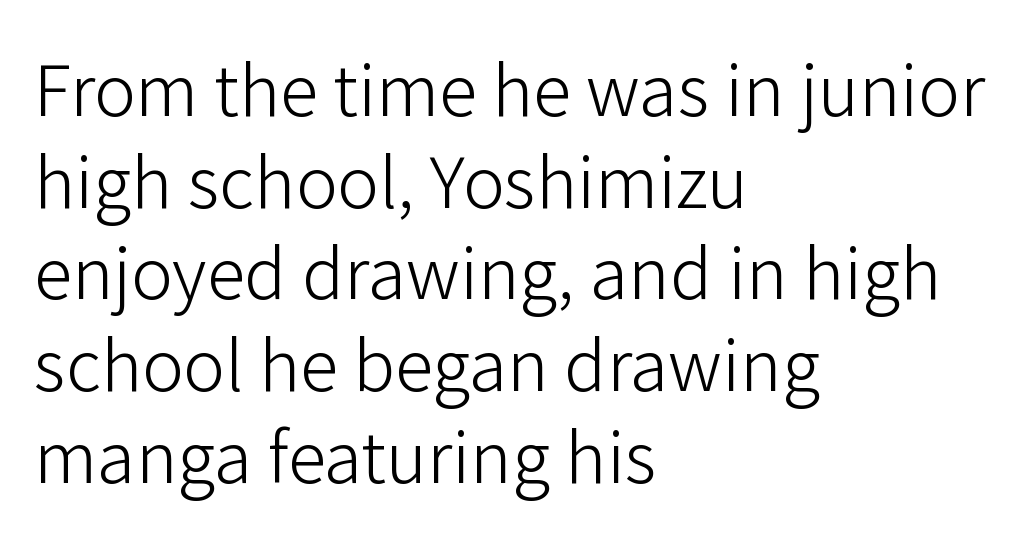
Q: Is the text bold? A: No.
Q: Is the text italic (slanted)? A: No, it is upright.
Q: Is the typeface a serif or a sans-serif typeface? A: Sans-serif.
Q: Is the text underlined? A: No.
Q: How is the paragraph aligned? A: Left-aligned.
Q: Is the spacing between letters normal or unusually wide? A: Normal.
Q: Is the spacing between lines tight, normal or loose? A: Normal.
Q: Width (condensed, normal, or wide)? A: Normal.
Q: Stroke contrast? A: Low.
Q: x-height? A: Medium.
Q: Monospaced? A: No.
